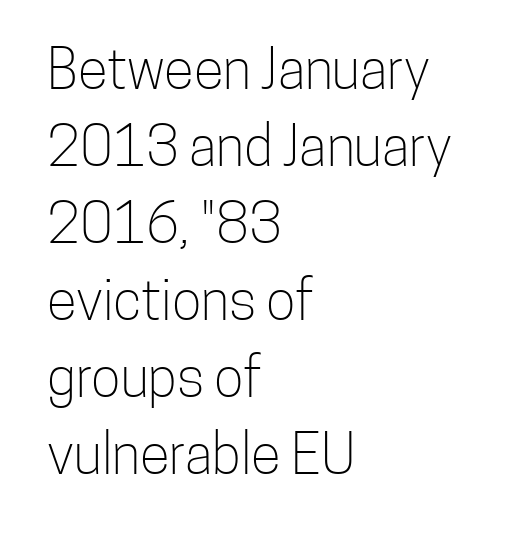
The image shows 55 px light, condensed sans-serif type, upright; set left-aligned, normal line spacing (1.4x), normal letter spacing, not underlined; low stroke contrast and a medium x-height.
